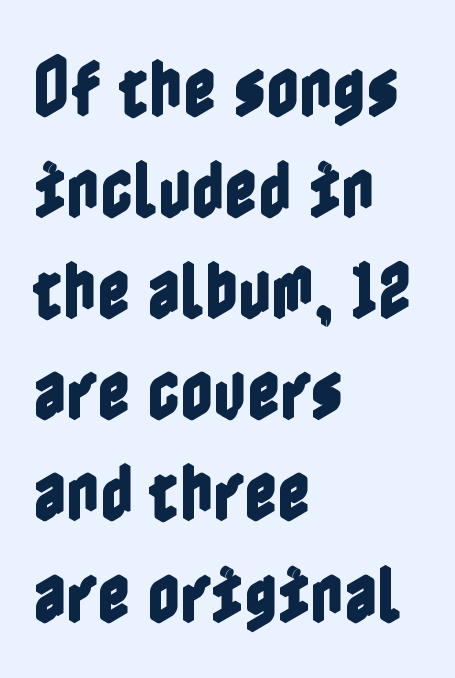
{"italic": "no", "width": "condensed", "x_height": "medium", "underline": "no", "align": "left", "line_spacing": "normal", "line_spacing_ratio": 1.58, "letter_spacing": "normal", "letter_spacing_em": 0.0, "glyph_px": 64}
